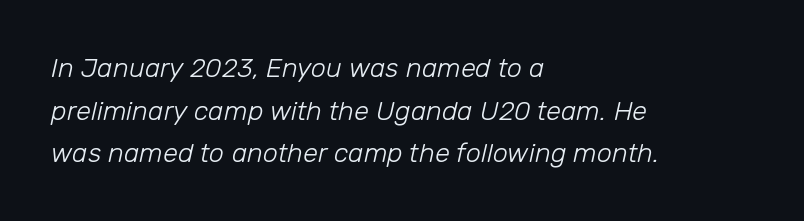
Any mark beneath the type? The region is blank. The lines sit at an ordinary, default distance from one another. This rendering leaves character spacing at its baseline value. A student would call this left alignment; a typographer would say flush left, rag right. Ink coverage per letter is moderate at most. Would a proofreader flag this as italicized? Yes.
